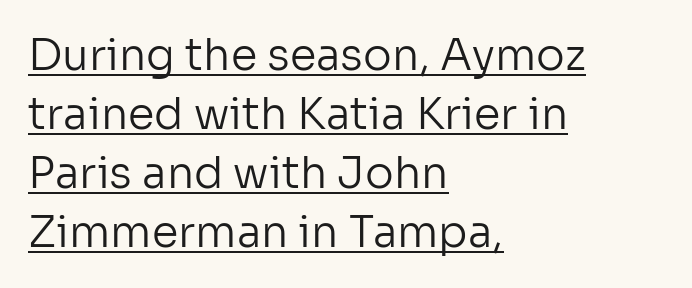
{"serif": "no", "italic": "no", "bold": "no", "weight": "regular", "width": "normal", "stroke_contrast": "low", "x_height": "medium", "monospaced": "no", "underline": "yes", "align": "left", "line_spacing": "normal", "line_spacing_ratio": 1.37, "letter_spacing": "normal", "letter_spacing_em": 0.0, "glyph_px": 43}
